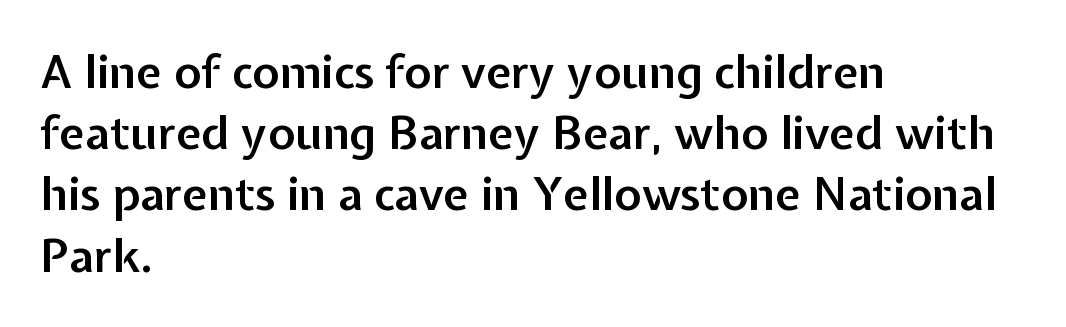
Q: Is the text bold? A: Semi-bold.
Q: Is the text italic (slanted)? A: No, it is upright.
Q: Is the typeface a serif or a sans-serif typeface? A: Sans-serif.
Q: Is the text underlined? A: No.
Q: How is the paragraph aligned? A: Left-aligned.
Q: Is the spacing between letters normal or unusually wide? A: Normal.
Q: Is the spacing between lines tight, normal or loose? A: Normal.
Q: Width (condensed, normal, or wide)? A: Normal.
Q: Stroke contrast? A: Low.
Q: x-height? A: Medium.
Q: Monospaced? A: No.
